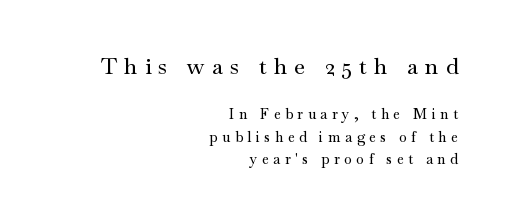
The image shows 22 px text type, upright; set right-aligned, normal line spacing (1.61x), unusually wide letter spacing (+0.33 em), not underlined; the first (top) block is 1.57x larger.
